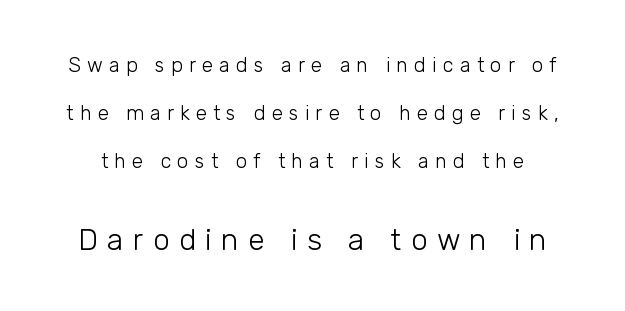
The vertical gap from one line to the next is large. Nope, no serifs anywhere on these letters. Spacing between characters has been opened up far beyond the box default. The passage shown is typed in a proportional face where columns would drift. If you drew a line through each stem, it would be perfectly vertical.
